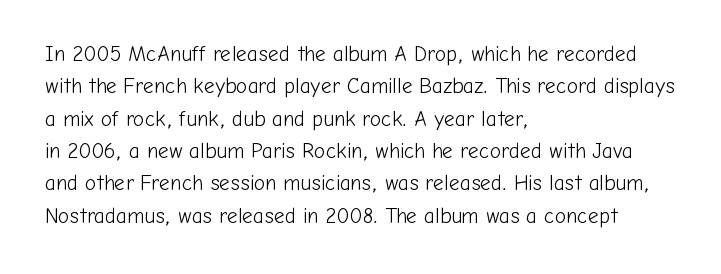
Words float on clear page, feet unadorned. Letters have the restrained weight of plain body copy at most. Horizontal alignment here is leftward, the default for most running prose. Whoever set this chose a conventional vertical rhythm. This sample uses an upright cut, with every glyph sitting square on the baseline.
